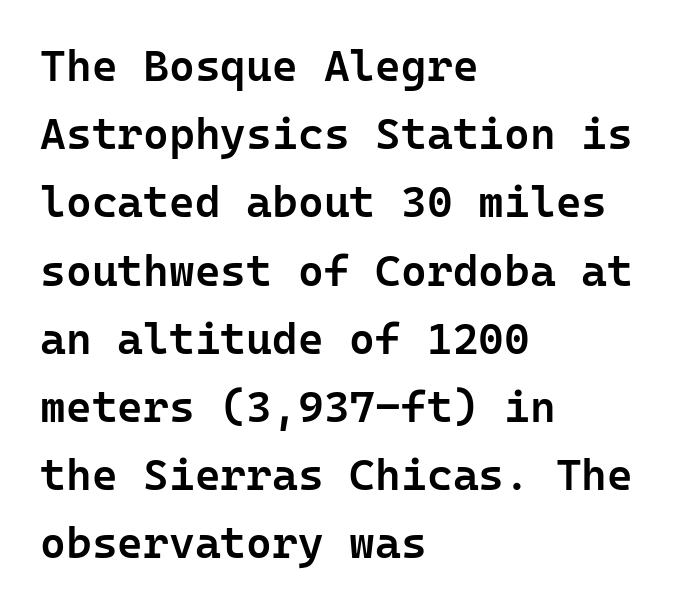
Q: Is the text bold? A: Semi-bold.
Q: Is the text italic (slanted)? A: No, it is upright.
Q: Is the typeface a serif or a sans-serif typeface? A: Sans-serif.
Q: Is the text underlined? A: No.
Q: How is the paragraph aligned? A: Left-aligned.
Q: Is the spacing between letters normal or unusually wide? A: Normal.
Q: Is the spacing between lines tight, normal or loose? A: Normal.
Q: Width (condensed, normal, or wide)? A: Normal.
Q: Stroke contrast? A: Low.
Q: x-height? A: Medium.
Q: Monospaced? A: Yes.
